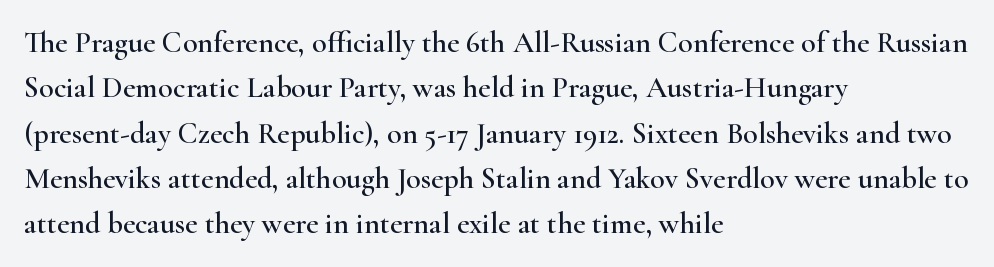
The text block is weighted toward the left margin, trailing off unevenly rightward. These lines are rendered in a variable-pitch font. Regarding leading, the lines here are spaced in the standard way. The typography opts for an upright posture over an oblique one.
